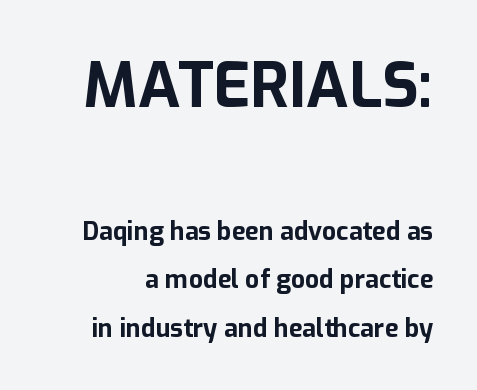
It's the straight-up-and-down kind of type. These lines stand farther apart than default settings would place them. Classification — sans serif. Emphasis by weight is at full strength: bold. These lines are rendered in a variable-pitch font.
